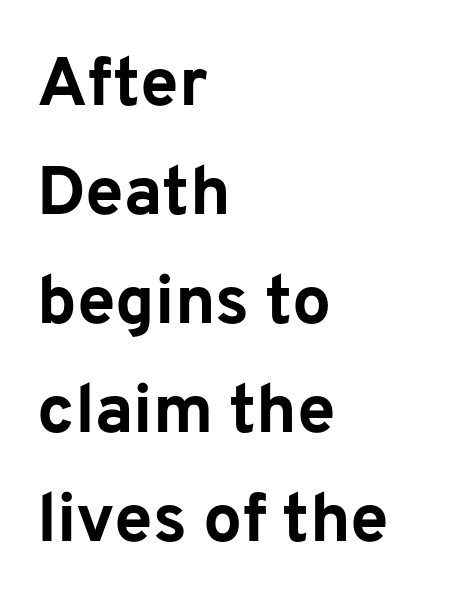
The image shows 69 px bold sans-serif type, upright; set left-aligned, normal line spacing (1.58x), normal letter spacing, not underlined; low stroke contrast and a medium x-height.
